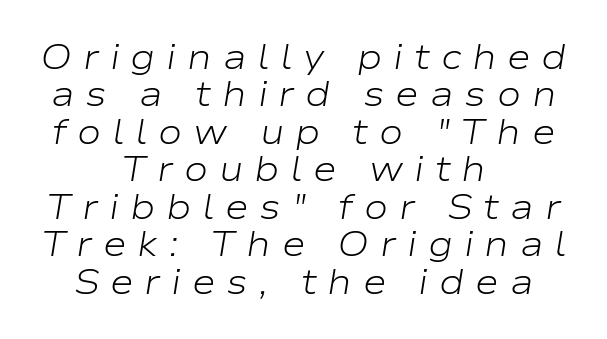
The image shows 36 px light, wide type, italic (leaning right); set centered, tight line spacing (1.04x), unusually wide letter spacing (+0.3 em), not underlined; low stroke contrast and a medium x-height.
